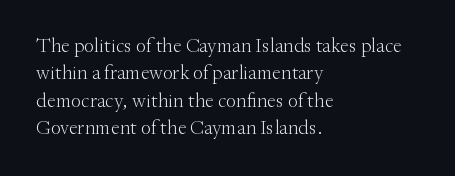
{"italic": "no", "bold": "no", "underline": "no", "align": "left", "line_spacing": "normal", "line_spacing_ratio": 1.37, "letter_spacing": "normal", "letter_spacing_em": 0.0, "glyph_px": 20}
